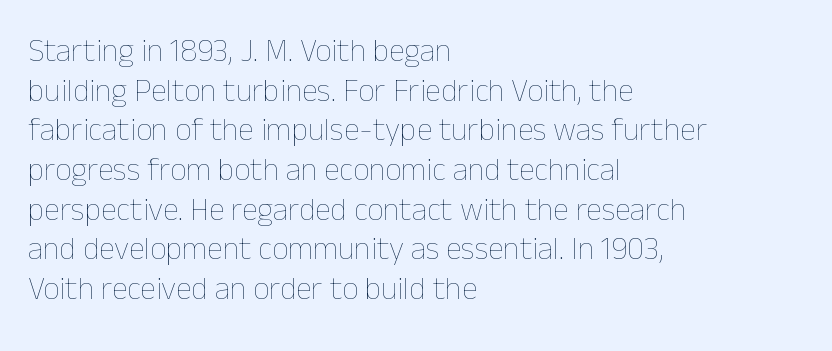
The image shows 32 px thin type, upright; set left-aligned, line spacing 1.24x, normal letter spacing, not underlined; low stroke contrast and a medium x-height.
